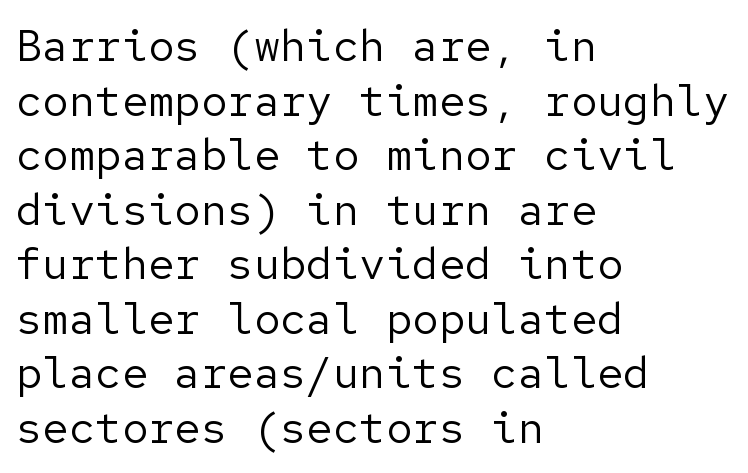
If you drew a ruler down the left edge, every line would touch it. Rule under the text: the space is simply empty. Every stem runs plumb, perpendicular to the baseline. There is no visible air inserted between adjacent glyphs.
